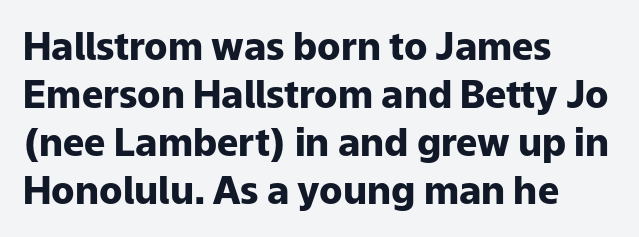
Q: Is the text bold? A: Yes.
Q: Is the text italic (slanted)? A: No, it is upright.
Q: Is the typeface a serif or a sans-serif typeface? A: Sans-serif.
Q: Is the text underlined? A: No.
Q: How is the paragraph aligned? A: Left-aligned.
Q: Is the spacing between letters normal or unusually wide? A: Normal.
Q: Is the spacing between lines tight, normal or loose? A: Normal.
Q: Width (condensed, normal, or wide)? A: Normal.
Q: Stroke contrast? A: Low.
Q: x-height? A: Medium.
Q: Monospaced? A: No.
